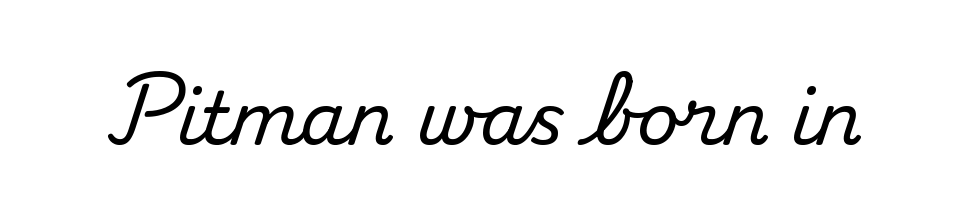
The image shows 73 px serif type; set normal letter spacing, not underlined; medium stroke contrast and a small x-height.
